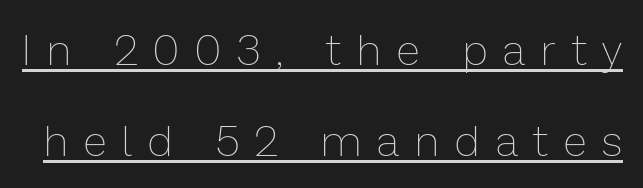
{"italic": "no", "bold": "no", "weight": "thin", "width": "normal", "stroke_contrast": "low", "x_height": "medium", "monospaced": "no", "underline": "yes", "line_spacing": "loose", "line_spacing_ratio": 2.12, "letter_spacing": "wide", "letter_spacing_em": 0.38, "glyph_px": 43}
